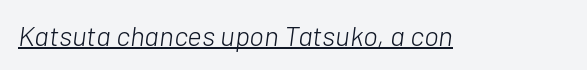
The image shows 28 px light type, italic (leaning right); set normal letter spacing, underlined; low stroke contrast and a medium x-height.
